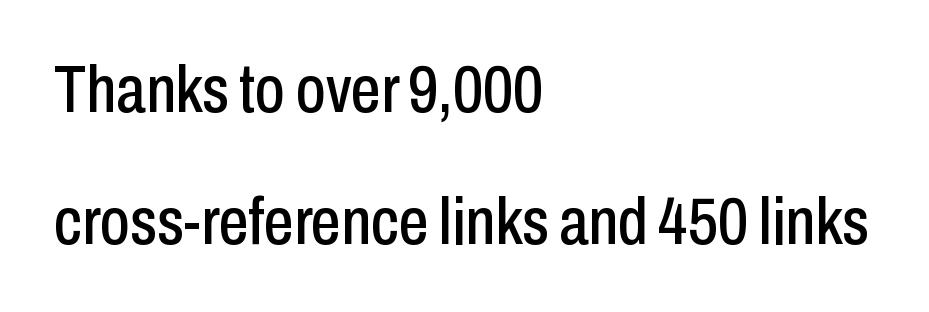
Q: Is the text italic (slanted)? A: No, it is upright.
Q: Is the typeface a serif or a sans-serif typeface? A: Sans-serif.
Q: Is the text underlined? A: No.
Q: How is the paragraph aligned? A: Left-aligned.
Q: Is the spacing between letters normal or unusually wide? A: Normal.
Q: Is the spacing between lines tight, normal or loose? A: Loose.
Q: Width (condensed, normal, or wide)? A: Condensed.
Q: Stroke contrast? A: Low.
Q: x-height? A: Medium.
Q: Monospaced? A: No.
